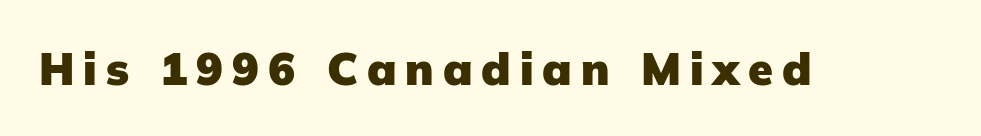
Q: Is the text bold? A: Yes.
Q: Is the text italic (slanted)? A: No, it is upright.
Q: Is the typeface a serif or a sans-serif typeface? A: Sans-serif.
Q: Is the text underlined? A: No.
Q: Is the spacing between letters normal or unusually wide? A: Unusually wide.
Q: Width (condensed, normal, or wide)? A: Normal.
Q: Stroke contrast? A: Low.
Q: x-height? A: Medium.
Q: Monospaced? A: No.
